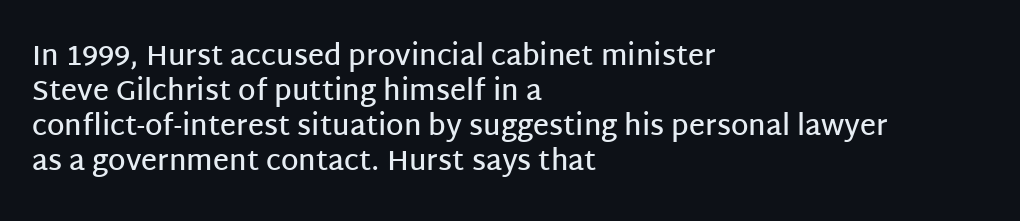
Q: Is the text bold? A: Semi-bold.
Q: Is the text italic (slanted)? A: No, it is upright.
Q: Is the typeface a serif or a sans-serif typeface? A: Sans-serif.
Q: Is the text underlined? A: No.
Q: How is the paragraph aligned? A: Left-aligned.
Q: Is the spacing between letters normal or unusually wide? A: Normal.
Q: Is the spacing between lines tight, normal or loose? A: Normal.
Q: Width (condensed, normal, or wide)? A: Normal.
Q: Stroke contrast? A: Low.
Q: x-height? A: Large.
Q: Monospaced? A: No.
